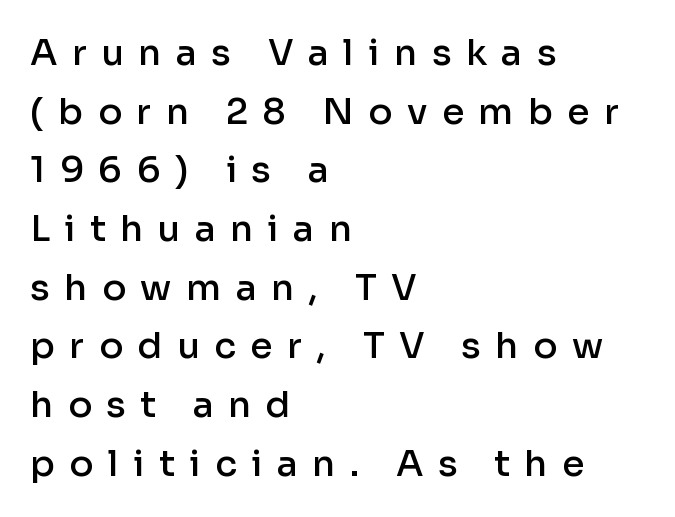
The image shows 36 px semibold sans-serif type, upright; set left-aligned, normal line spacing (1.63x), unusually wide letter spacing (+0.4 em), not underlined; low stroke contrast and a medium x-height.
